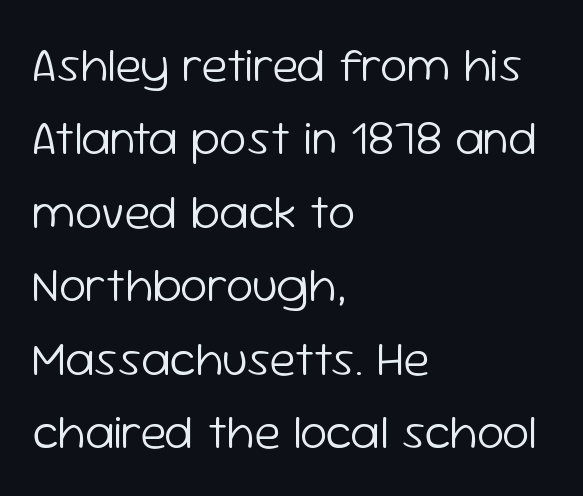
The image shows 49 px light sans-serif type, upright; set left-aligned, normal line spacing (1.5x), normal letter spacing, not underlined; low stroke contrast and a medium x-height.
